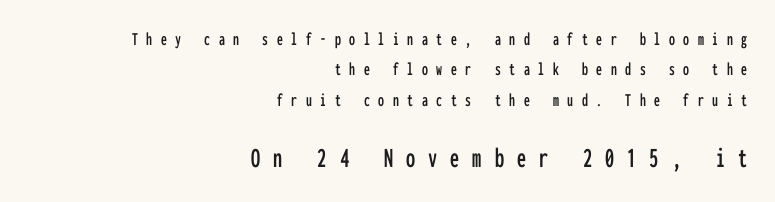
The image shows 29 px condensed sans-serif type, upright, monospaced; set right-aligned, normal line spacing (1.6x), unusually wide letter spacing (+0.45 em), not underlined; the second (bottom) block is 1.53x larger; low stroke contrast and a medium x-height.
